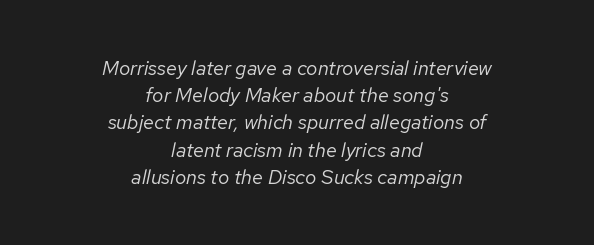
Q: Is the text bold? A: No.
Q: Is the text italic (slanted)? A: Yes, it leans right by about 12 degrees.
Q: Is the text underlined? A: No.
Q: How is the paragraph aligned? A: Centered.
Q: Is the spacing between letters normal or unusually wide? A: Normal.
Q: Is the spacing between lines tight, normal or loose? A: Normal.
